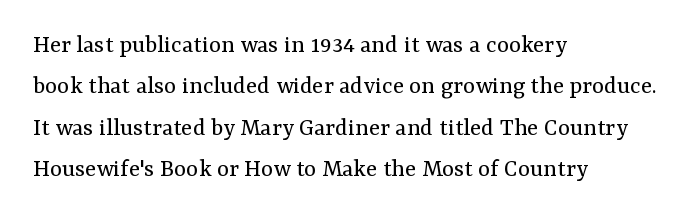
Each stroke keeps to a modest, everyday thickness or less. Whoever set this chose a conventional vertical rhythm. Caption: multi-line text, flush left, ragged right. Underlining? Definitely not there.
